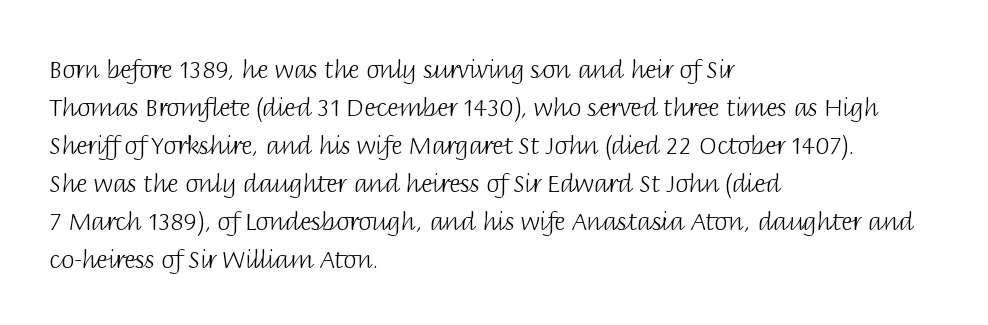
Caption: standard tracking, unaltered. How would I describe the line gaps? Plain and ordinary. Notice how the stems are strictly vertical — no italics here. The typeface has the unassuming heft of standard copy or less. The lines are quadded left.
